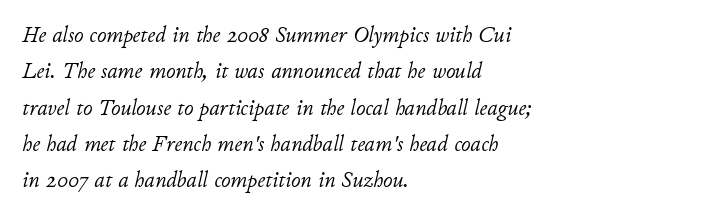
Unbolded letterforms with no extra heft. Tracking value appears to be zero — textbook default spacing. Leading matches the norm, producing a regular column. This is oblique type, the kind used for emphasis or titles. Typeset ragged right — the left edge is the straight one. Each row of text sits above clean, open space.
